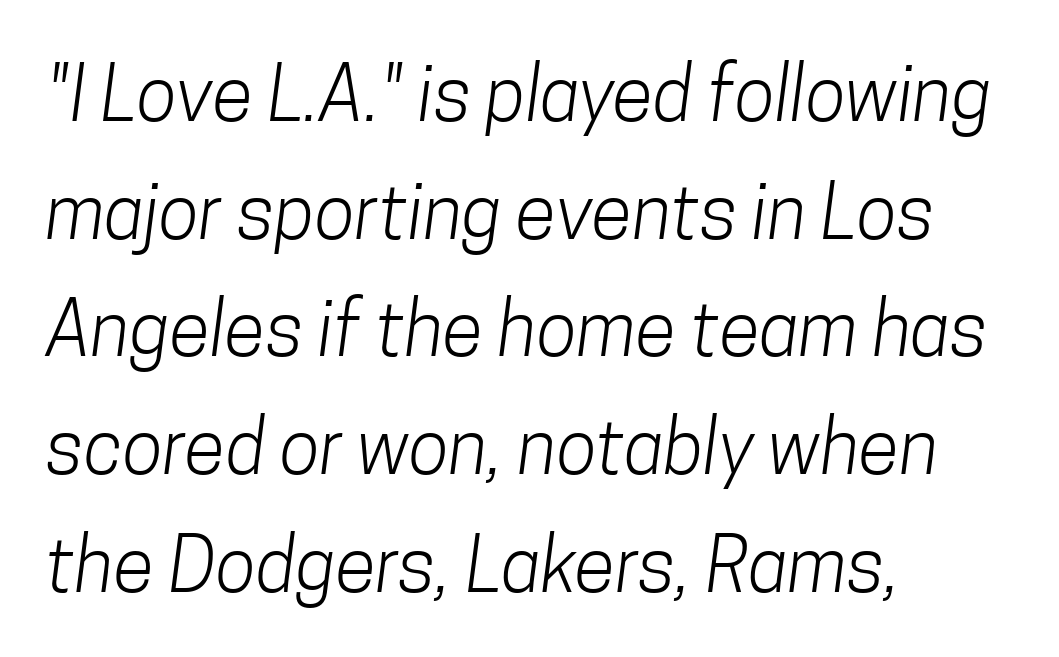
Observe the absence of serifs on each vertical stroke in this sample. These lines keep a tight, regular rhythm from letter to letter. The rendering uses natural spacing where letterforms have individual widths. One-word summary of the alignment: left.
